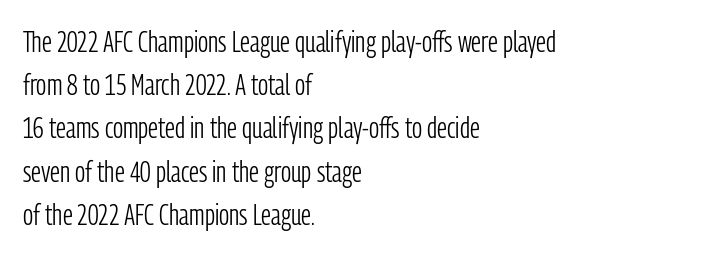
{"serif": "no", "italic": "no", "bold": "no", "weight": "light", "width": "condensed", "stroke_contrast": "low", "x_height": "medium", "monospaced": "no", "underline": "no", "align": "left", "line_spacing": "normal", "line_spacing_ratio": 1.49, "letter_spacing": "normal", "letter_spacing_em": 0.0, "glyph_px": 29}
